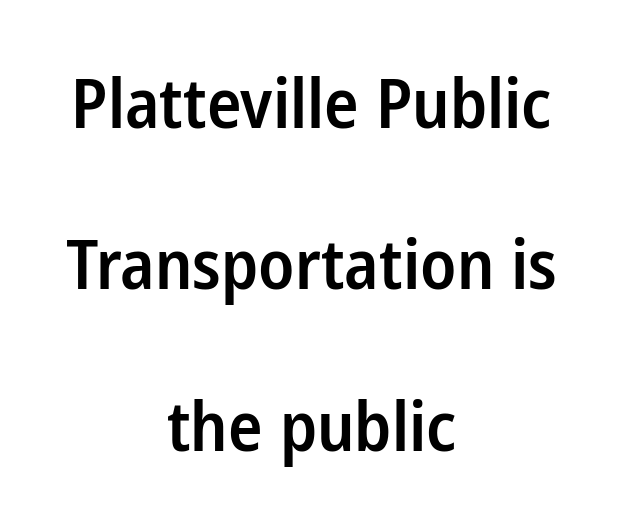
The image shows 69 px semibold, condensed sans-serif type, upright; set centered, loose line spacing (2.34x), normal letter spacing, not underlined; low stroke contrast and a medium x-height.
